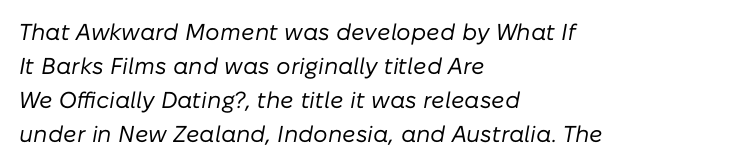
Descender tails drop into unmarked territory. Compared with a centered layout, this one pins lines to the left instead. The glyphs look as if they've been sheared to an angle. Horizontal bands of white between lines are of average thickness.
